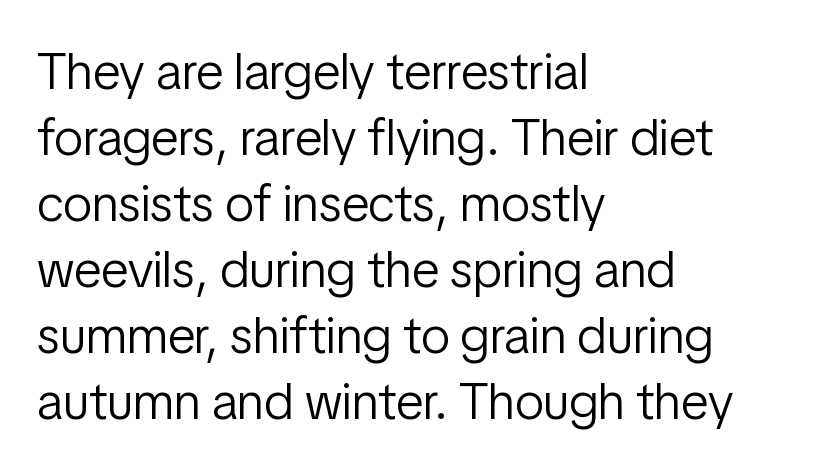
{"serif": "no", "italic": "no", "bold": "no", "weight": "light", "width": "condensed", "stroke_contrast": "low", "x_height": "medium", "monospaced": "no", "underline": "no", "align": "left", "line_spacing": "normal", "line_spacing_ratio": 1.27, "letter_spacing": "normal", "letter_spacing_em": 0.0, "glyph_px": 52}
